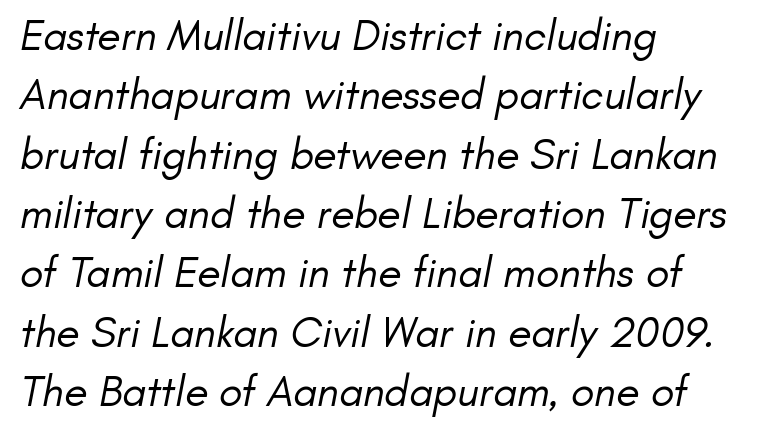
{"serif": "no", "bold": "no", "weight": "regular", "width": "normal", "stroke_contrast": "low", "x_height": "small", "monospaced": "no", "underline": "no", "align": "left", "line_spacing": "normal", "line_spacing_ratio": 1.38, "letter_spacing": "normal", "letter_spacing_em": 0.0, "glyph_px": 43}
